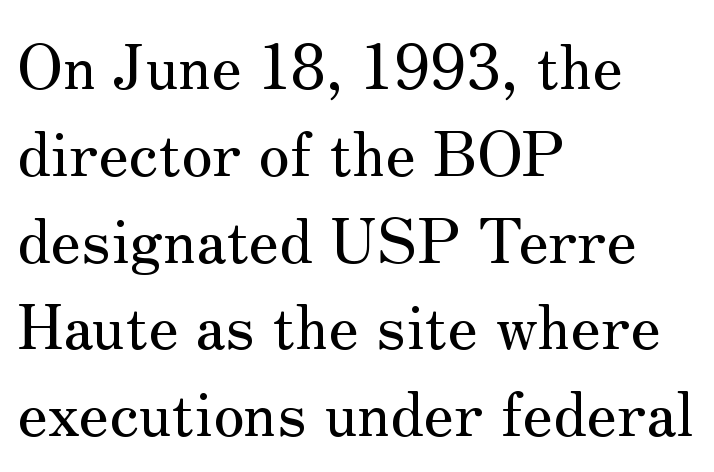
The passage shown is not underscored anywhere. A typesetter would mark this as roman, not italic. In terms of leading, this rendering sits right in the middle. If you drew a ruler down the left edge, every line would touch it. This sample uses plain, unmodified letter spacing.
